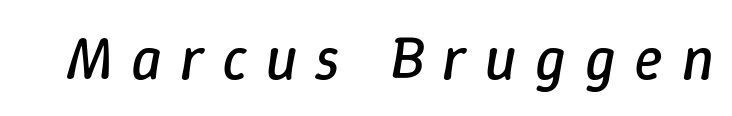
The image shows 60 px regular-weight type, italic (leaning right); set unusually wide letter spacing (+0.31 em), not underlined; low stroke contrast and a medium x-height.
